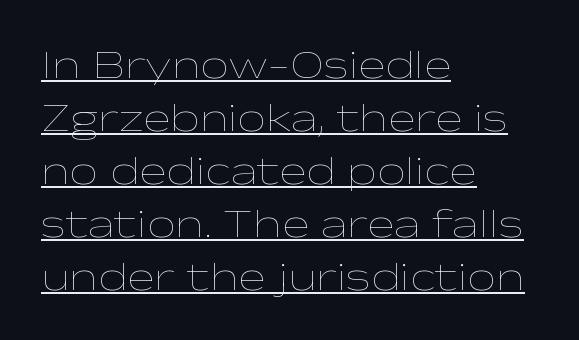
{"italic": "no", "bold": "no", "weight": "thin", "width": "wide", "stroke_contrast": "low", "x_height": "medium", "monospaced": "no", "underline": "yes", "align": "left", "line_spacing": "normal", "line_spacing_ratio": 1.29, "letter_spacing": "normal", "letter_spacing_em": 0.0, "glyph_px": 41}
